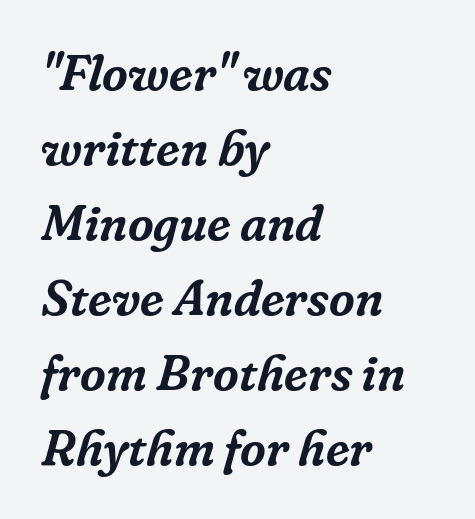
The image shows 50 px serif type, italic (leaning right); set left-aligned, normal line spacing (1.5x), normal letter spacing, not underlined; low stroke contrast and a medium x-height.
